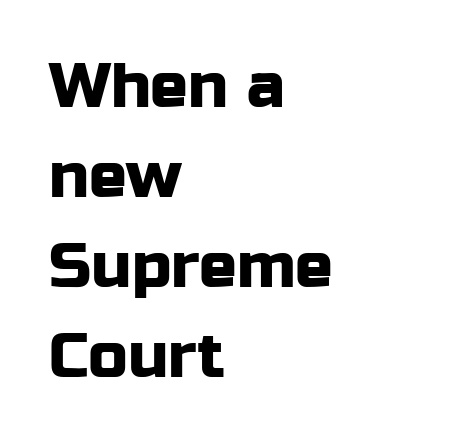
Line beginnings align vertically; line endings do not. Typographically, this falls in the sans-serif category. The space directly below the letters is spotless. Tracking value appears to be zero — textbook default spacing.
